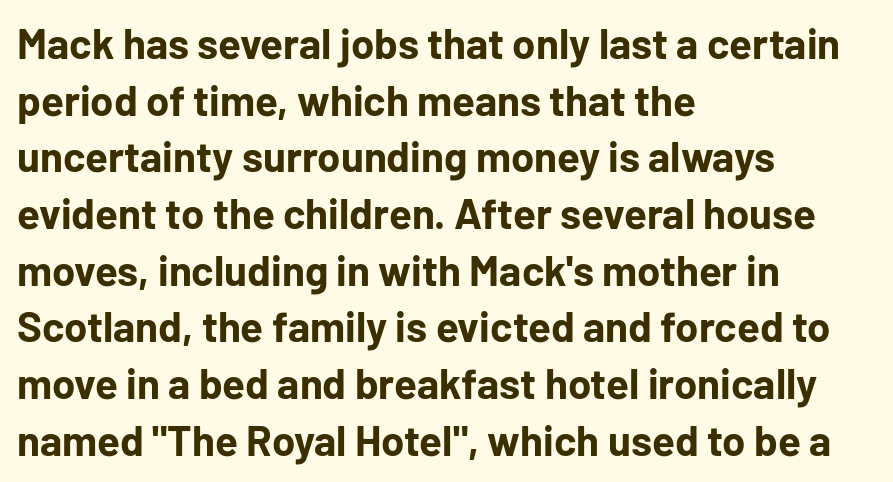
The image shows 42 px bold sans-serif type, upright; set left-aligned, normal line spacing (1.35x), normal letter spacing, not underlined; low stroke contrast and a medium x-height.
